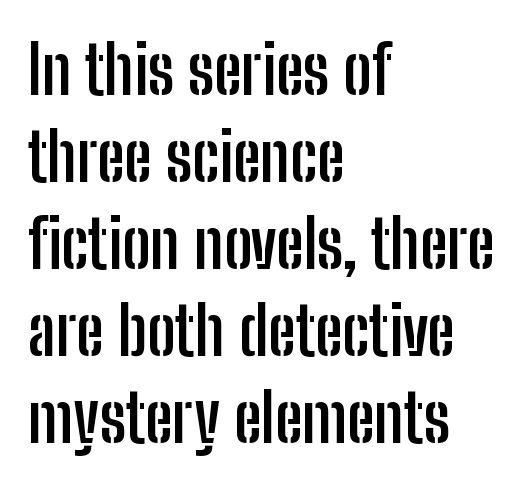
The typesetting leans heavy: a genuine bold. You could call the tracking neutral — neither tight nor loose. The lettering stays uniformly vertical, giving the passage a roman look. A typesetter would call this leading conventional body-copy spacing.
